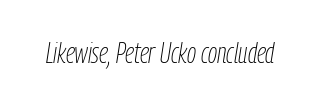
{"italic": "yes", "lean": "right", "slant_degrees": 9, "bold": "no", "weight": "thin", "width": "condensed", "stroke_contrast": "low", "x_height": "medium", "monospaced": "no", "underline": "no", "letter_spacing": "normal", "letter_spacing_em": 0.0, "glyph_px": 29}
